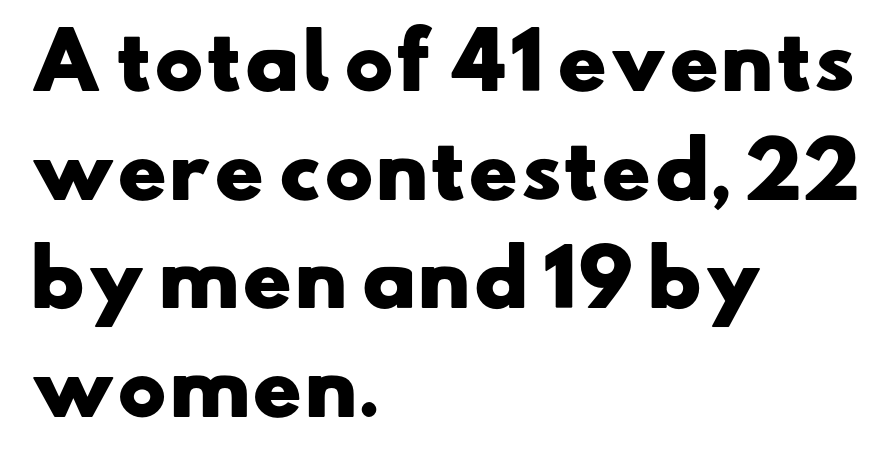
{"serif": "no", "bold": "yes", "weight": "heavy", "width": "wide", "stroke_contrast": "low", "x_height": "small", "monospaced": "no", "underline": "no", "align": "left", "line_spacing": "normal", "line_spacing_ratio": 1.45, "letter_spacing": "normal", "letter_spacing_em": 0.0, "glyph_px": 75}
